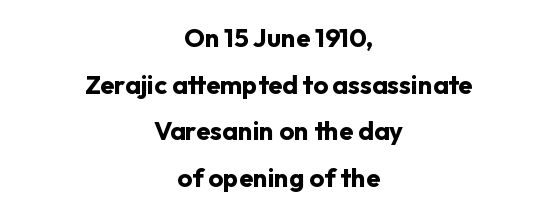
The image shows 26 px bold type, upright; set centered, line spacing 1.79x, normal letter spacing, not underlined.
